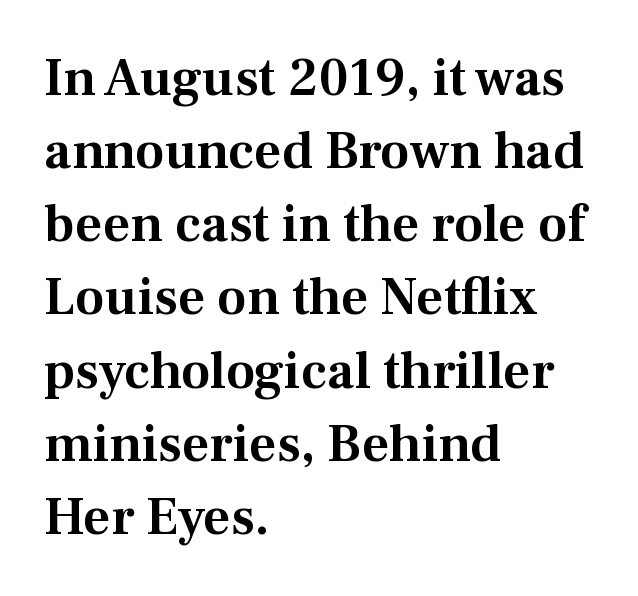
The baseline area is clear. A typesetter would call this proportional, since set widths differ per character. The setting favours the left margin, as ordinary paragraphs usually do. Look at the tracking — it's just the regular setting, nothing added. Evenly set lines give the paragraph a standard silhouette. Designer's note — italics off, roman on.
